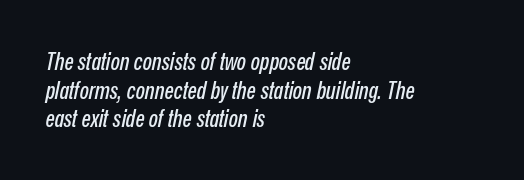
Inter-character spacing is left at the font's built-in metrics. Bare-footed words on every line. The specimen reads as italic at a glance. One-word summary of the alignment: left.
